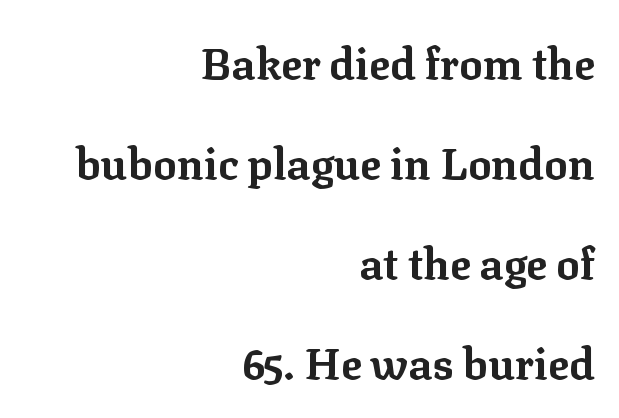
Q: Is the text bold? A: Yes.
Q: Is the text italic (slanted)? A: No, it is upright.
Q: Is the typeface a serif or a sans-serif typeface? A: Serif.
Q: Is the text underlined? A: No.
Q: How is the paragraph aligned? A: Right-aligned.
Q: Is the spacing between letters normal or unusually wide? A: Normal.
Q: Is the spacing between lines tight, normal or loose? A: Loose.
Q: Width (condensed, normal, or wide)? A: Normal.
Q: Stroke contrast? A: Low.
Q: x-height? A: Medium.
Q: Monospaced? A: No.
